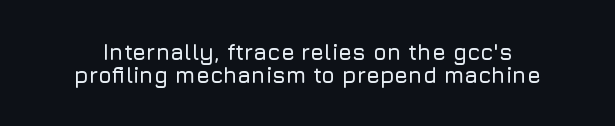
{"italic": "no", "underline": "no", "line_spacing": "tight", "line_spacing_ratio": 1.04, "letter_spacing": "normal", "letter_spacing_em": 0.0, "glyph_px": 22}
